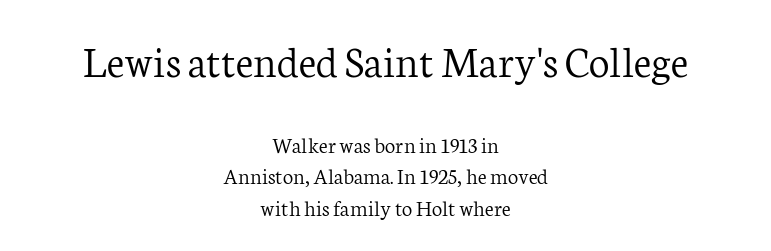
The image shows 46 px light serif type, upright; set centered, normal line spacing (1.37x), normal letter spacing, not underlined; the first (top) block is 2.0x larger; low stroke contrast and a medium x-height.
